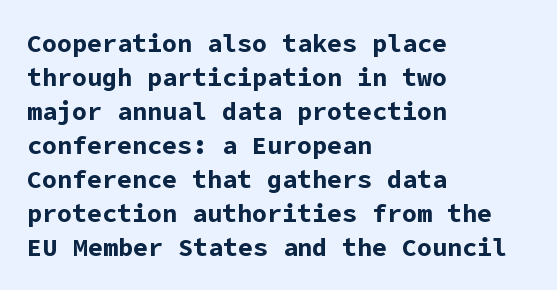
{"italic": "no", "bold": "yes", "underline": "no", "align": "left", "line_spacing": "normal", "line_spacing_ratio": 1.36, "letter_spacing": "normal", "letter_spacing_em": 0.0, "glyph_px": 25}
